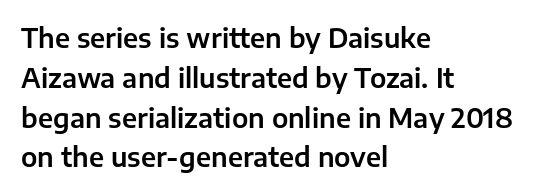
{"italic": "no", "underline": "no", "align": "left", "line_spacing": "normal", "line_spacing_ratio": 1.53, "letter_spacing": "normal", "letter_spacing_em": 0.0, "glyph_px": 26}
